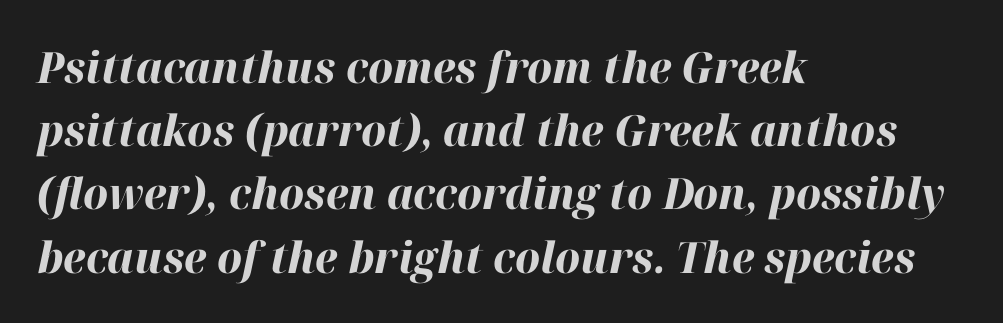
The rendering uses natural spacing where letterforms have individual widths. An italicized treatment has been applied to the whole sample. Each line starts at the same left margin while the right side varies. The gap between lines stays unmarked.
